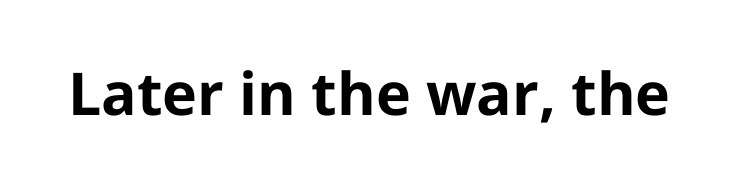
The zone under the glyphs is completely vacant. The designer went with a sans here, leaving each stem footless. A full-strength bold gives these letters their thick strokes. Is there any slant? The stems are plumb. You could not count columns in this text — the font is proportionally spaced.
